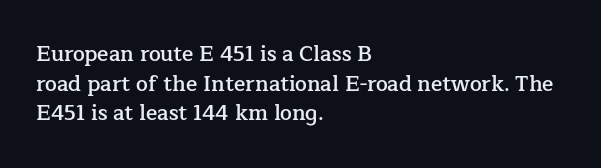
If you measured baseline to baseline, you'd find a middling distance. No italicization has been applied; the sample stays upright. If you drew a ruler down the left edge, every line would touch it. Has an underline been added? It has not. Semibold letterforms, between regular and bold. Here the glyphs are tracked normally, forming tight word shapes.
